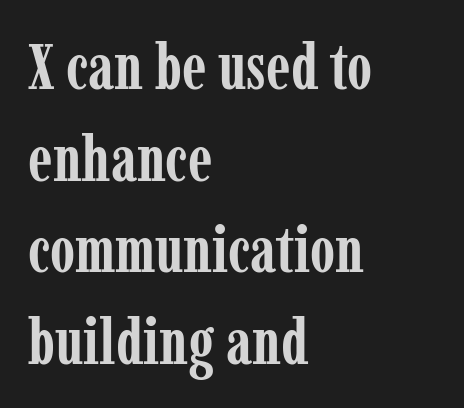
{"serif": "yes", "italic": "no", "bold": "yes", "weight": "semibold", "width": "condensed", "stroke_contrast": "low", "x_height": "medium", "monospaced": "no", "underline": "no", "align": "left", "line_spacing": "normal", "line_spacing_ratio": 1.43, "letter_spacing": "normal", "letter_spacing_em": 0.0, "glyph_px": 64}
